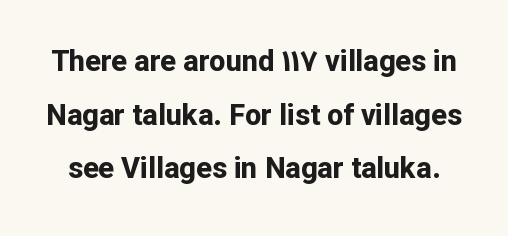
{"serif": "no", "italic": "no", "bold": "yes", "weight": "bold", "width": "normal", "stroke_contrast": "low", "x_height": "medium", "monospaced": "no", "underline": "no", "line_spacing_ratio": 1.85, "letter_spacing": "normal", "letter_spacing_em": 0.0, "glyph_px": 29}
